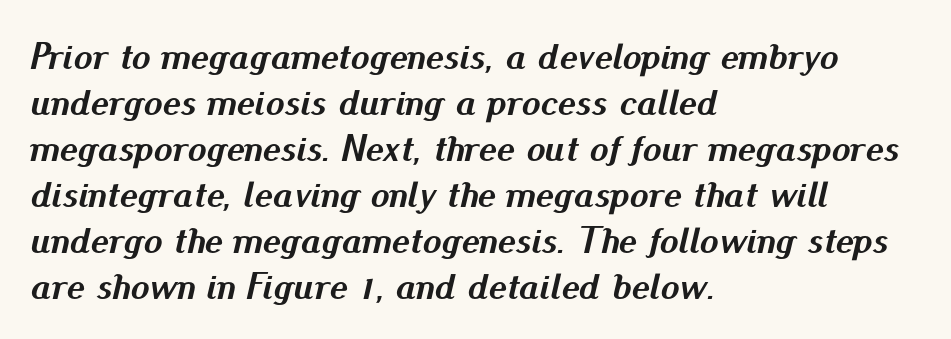
{"italic": "yes", "lean": "right", "slant_degrees": 13, "bold": "yes", "weight": "semibold", "width": "normal", "stroke_contrast": "medium", "x_height": "small", "monospaced": "no", "underline": "no", "align": "left", "line_spacing_ratio": 1.21, "letter_spacing": "normal", "letter_spacing_em": 0.0, "glyph_px": 38}
